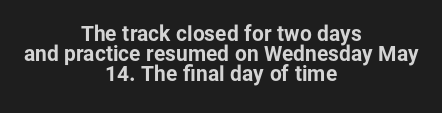
The image shows 21 px bold type, upright; set centered, tight line spacing (0.96x), normal letter spacing, not underlined.
